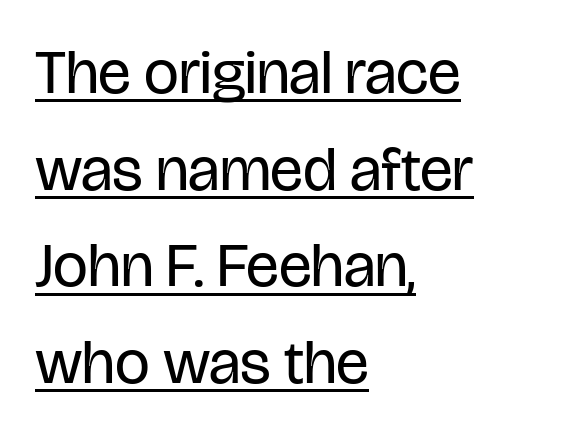
Each letter keeps its own natural width here, so spacing adapts to shape. Interline gaps are of average width in this sample. Is the letter spacing exaggerated? No — it looks like the ordinary default. Caption: lettering with a line underneath.
